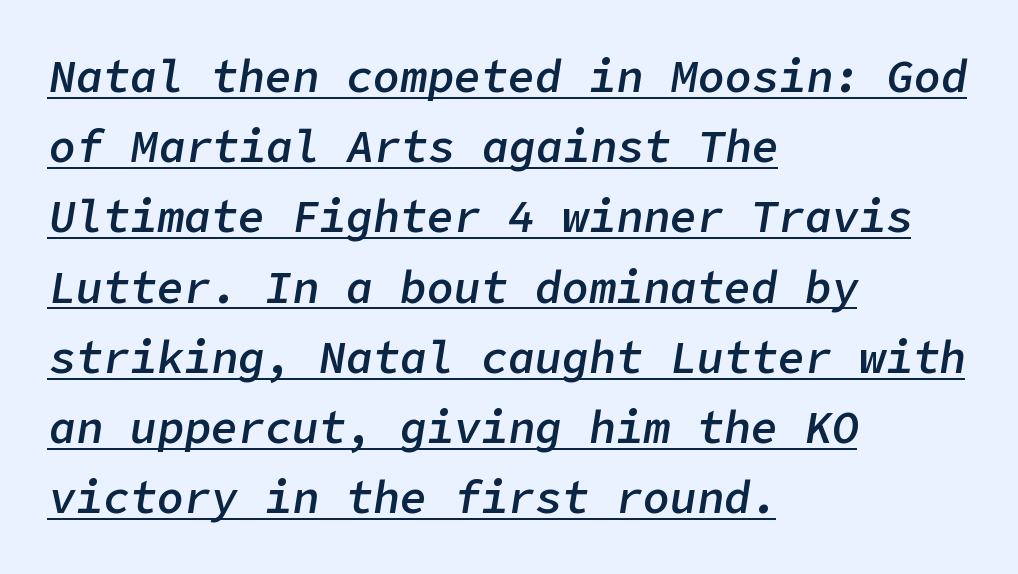
Q: Is the text bold? A: Semi-bold.
Q: Is the text italic (slanted)? A: Yes, it leans right by about 9 degrees.
Q: Is the text underlined? A: Yes.
Q: How is the paragraph aligned? A: Left-aligned.
Q: Is the spacing between letters normal or unusually wide? A: Normal.
Q: Is the spacing between lines tight, normal or loose? A: Normal.
Q: Width (condensed, normal, or wide)? A: Normal.
Q: Stroke contrast? A: Low.
Q: x-height? A: Medium.
